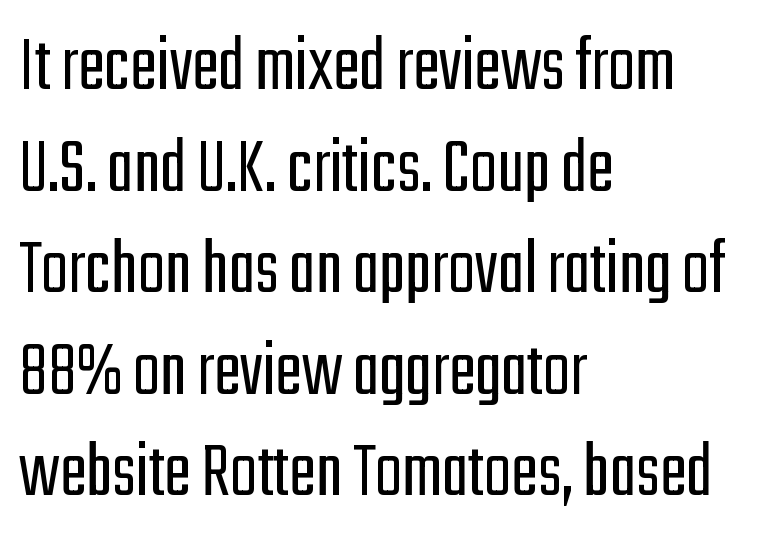
{"serif": "no", "italic": "no", "bold": "no", "weight": "light", "width": "condensed", "stroke_contrast": "low", "x_height": "medium", "monospaced": "no", "underline": "no", "align": "left", "line_spacing": "normal", "line_spacing_ratio": 1.27, "letter_spacing": "normal", "letter_spacing_em": 0.0, "glyph_px": 80}
